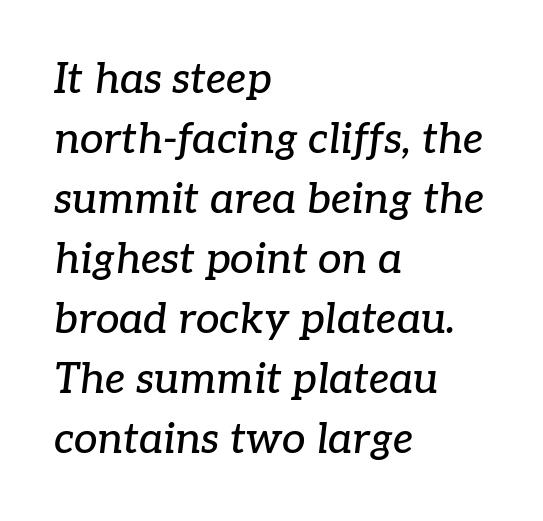
The image shows 42 px serif type, italic (leaning right); set left-aligned, normal line spacing (1.43x), normal letter spacing, not underlined; low stroke contrast and a medium x-height.
